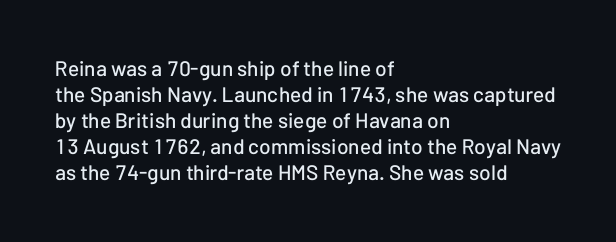
The image shows 21 px text type, upright; set left-aligned, line spacing 1.24x, normal letter spacing, not underlined.
